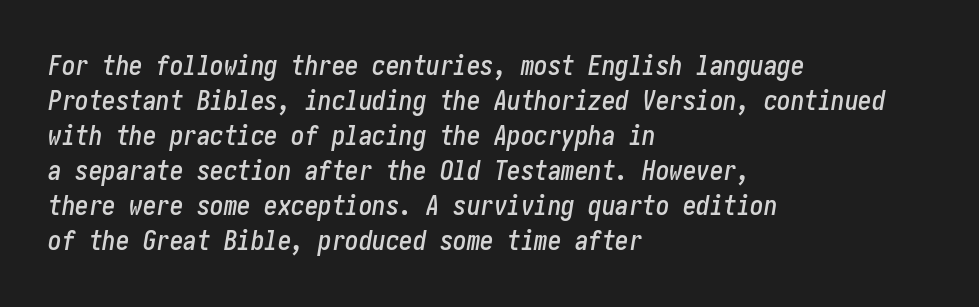
The line texture is even and compact thanks to regular tracking. This is oblique type, the kind used for emphasis or titles. Vertical spacing — default. The string is rendered with underlining switched off. Does the copy run flush right? No — it runs flush left.
